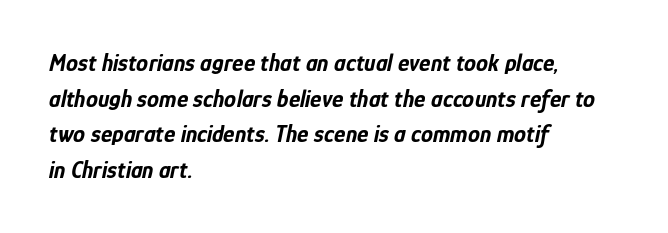
{"italic": "yes", "lean": "right", "slant_degrees": 12, "bold": "yes", "underline": "no", "align": "left", "line_spacing": "normal", "line_spacing_ratio": 1.48, "letter_spacing": "normal", "letter_spacing_em": 0.0, "glyph_px": 24}
